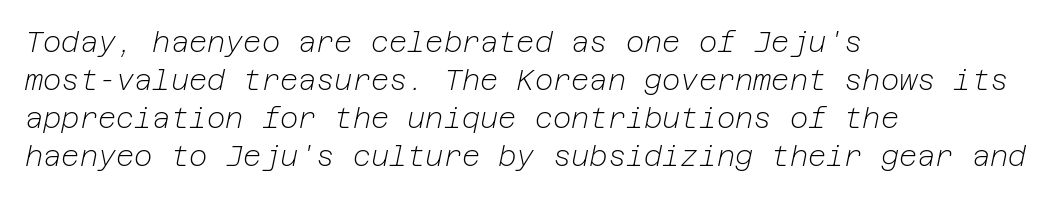
Stems and bowls with no extra thickness — not bold. Leading matches the norm, producing a regular column. Nobody touched the tracking dial on this one. Italic? Definitely — the glyphs are oblique.
